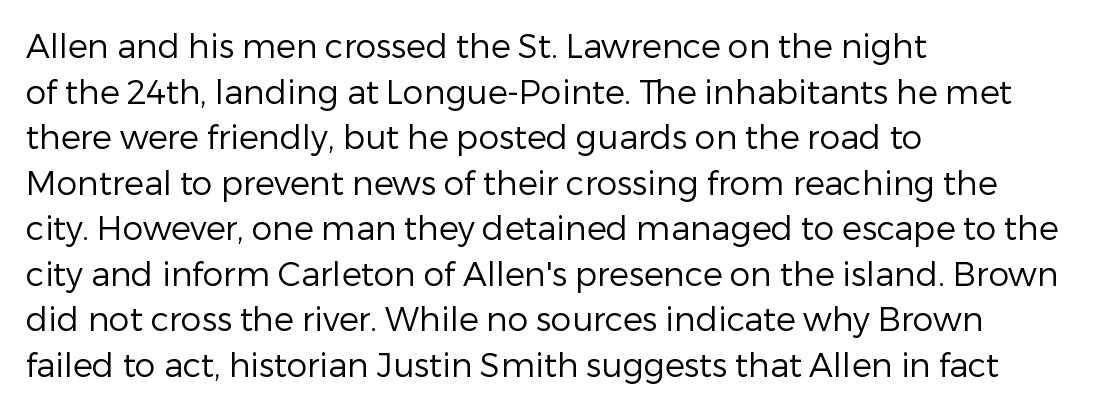
Observe the absence of serifs on each vertical stroke in this sample. These lines are rendered in a variable-pitch font. Rows of type keep a routine distance in the vertical direction. Stems here are at most as thick as an everyday book face. Every character sits straight up, as roman type does.
